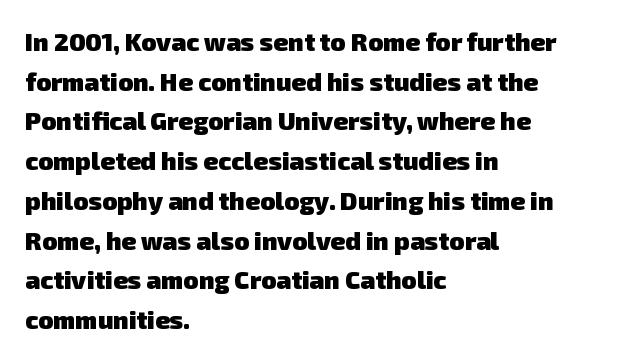
Q: Is the text bold? A: Yes.
Q: Is the text underlined? A: No.
Q: How is the paragraph aligned? A: Left-aligned.
Q: Is the spacing between letters normal or unusually wide? A: Normal.
Q: Is the spacing between lines tight, normal or loose? A: Normal.
